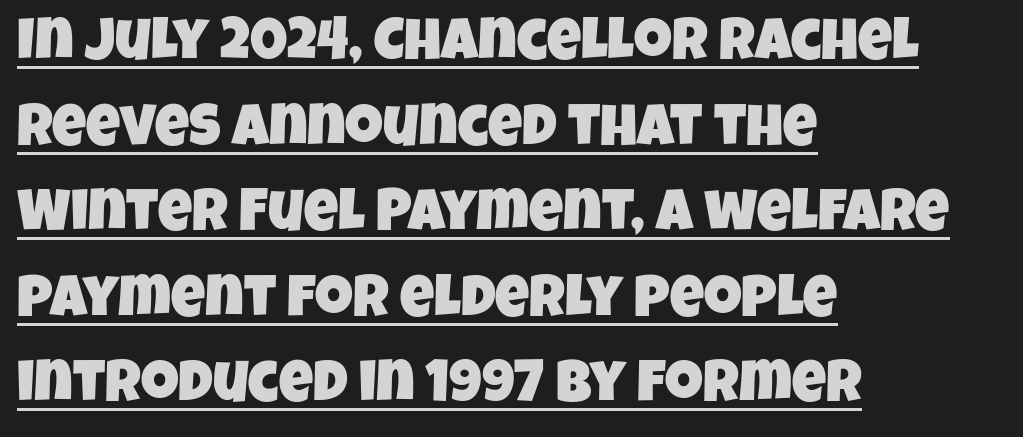
{"serif": "no", "width": "condensed", "stroke_contrast": "low", "x_height": "large", "monospaced": "no", "underline": "yes", "align": "left", "line_spacing": "normal", "line_spacing_ratio": 1.45, "letter_spacing": "normal", "letter_spacing_em": 0.0, "glyph_px": 59}
